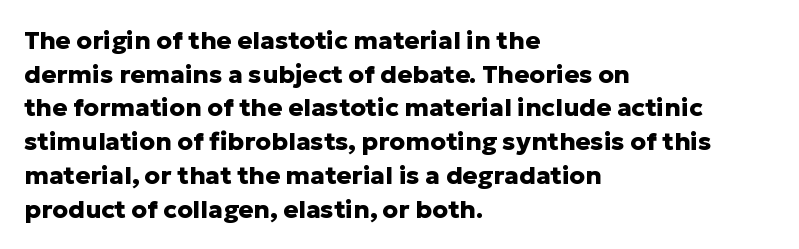
Q: Is the text bold? A: Yes.
Q: Is the text italic (slanted)? A: No, it is upright.
Q: Is the text underlined? A: No.
Q: How is the paragraph aligned? A: Left-aligned.
Q: Is the spacing between letters normal or unusually wide? A: Normal.
Q: Is the spacing between lines tight, normal or loose? A: Normal.
